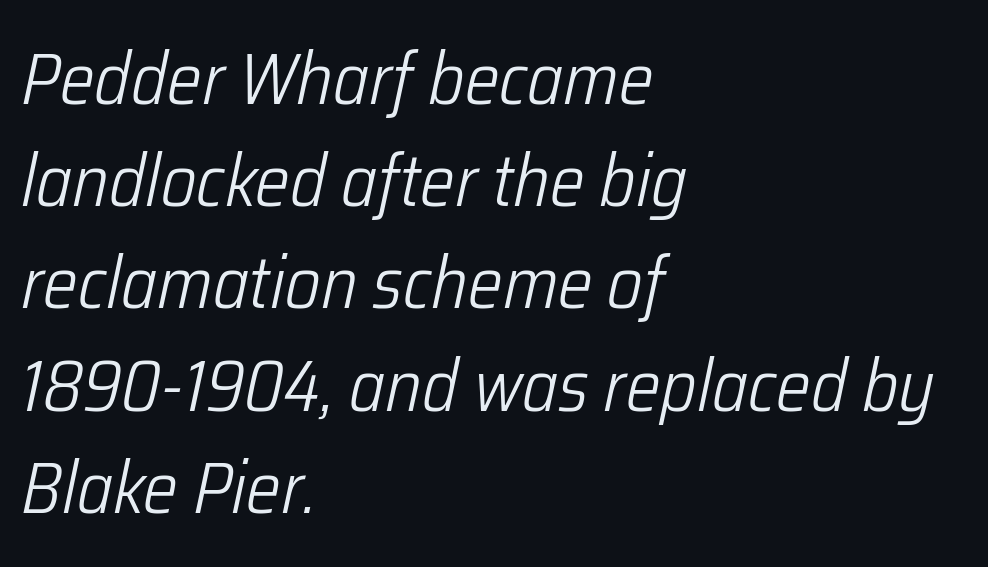
The image shows 73 px light, condensed type, italic (leaning right); set left-aligned, normal line spacing (1.4x), normal letter spacing, not underlined; low stroke contrast and a medium x-height.
